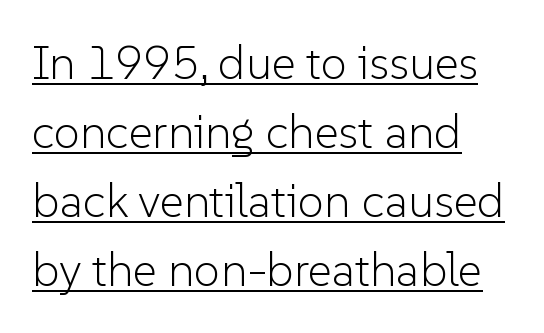
{"serif": "no", "italic": "no", "bold": "no", "weight": "light", "width": "normal", "stroke_contrast": "low", "x_height": "medium", "monospaced": "no", "underline": "yes", "align": "left", "line_spacing": "normal", "line_spacing_ratio": 1.47, "letter_spacing": "normal", "letter_spacing_em": 0.0, "glyph_px": 47}
